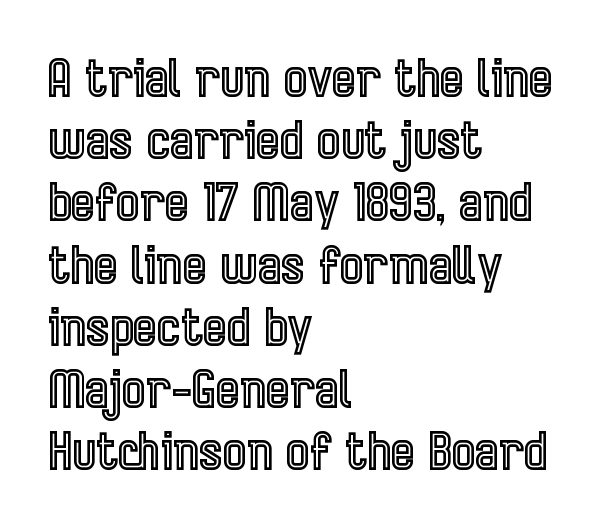
{"italic": "no", "width": "condensed", "x_height": "medium", "monospaced": "no", "underline": "no", "align": "left", "line_spacing_ratio": 1.22, "letter_spacing": "normal", "letter_spacing_em": 0.0, "glyph_px": 51}
